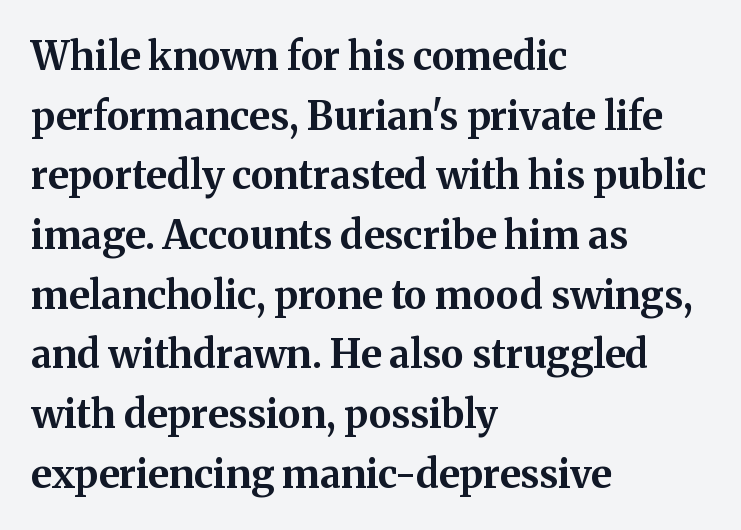
{"serif": "yes", "italic": "no", "bold": "yes", "weight": "bold", "width": "normal", "stroke_contrast": "medium", "x_height": "medium", "monospaced": "no", "underline": "no", "align": "left", "line_spacing": "normal", "line_spacing_ratio": 1.53, "letter_spacing": "normal", "letter_spacing_em": 0.0, "glyph_px": 39}
